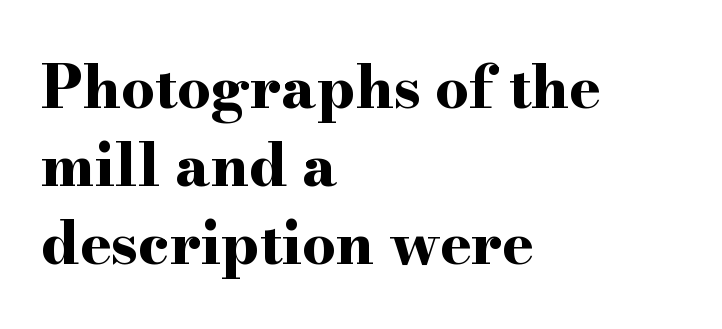
Q: Is the text bold? A: Yes.
Q: Is the text italic (slanted)? A: No, it is upright.
Q: Is the typeface a serif or a sans-serif typeface? A: Serif.
Q: Is the text underlined? A: No.
Q: How is the paragraph aligned? A: Left-aligned.
Q: Is the spacing between letters normal or unusually wide? A: Normal.
Q: Is the spacing between lines tight, normal or loose? A: Normal.
Q: Width (condensed, normal, or wide)? A: Wide.
Q: Stroke contrast? A: High.
Q: x-height? A: Small.
Q: Monospaced? A: No.
